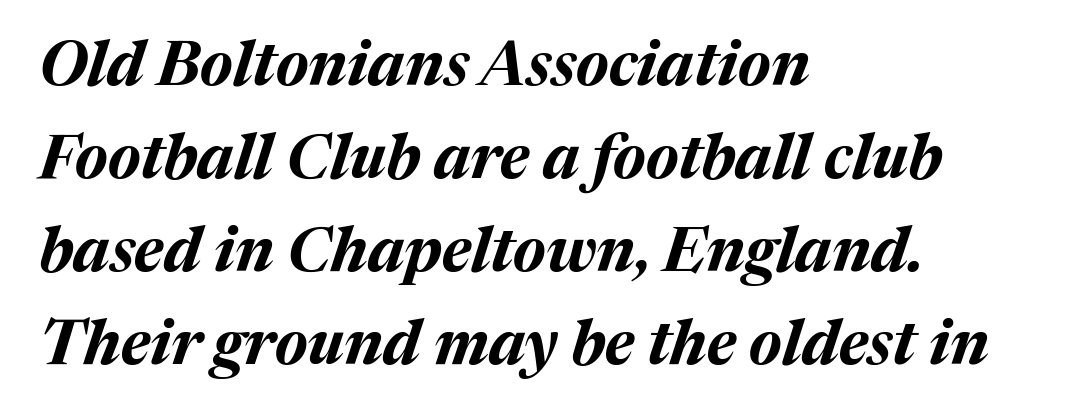
{"italic": "yes", "lean": "right", "slant_degrees": 17, "bold": "yes", "weight": "bold", "width": "normal", "stroke_contrast": "medium", "x_height": "medium", "monospaced": "no", "underline": "no", "align": "left", "line_spacing": "normal", "line_spacing_ratio": 1.5, "letter_spacing": "normal", "letter_spacing_em": 0.0, "glyph_px": 62}
